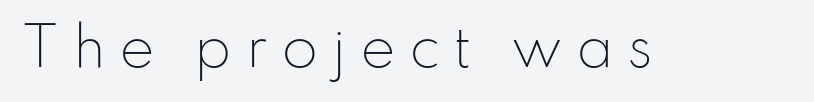
{"serif": "no", "italic": "no", "bold": "no", "weight": "light", "width": "normal", "stroke_contrast": "low", "x_height": "small", "monospaced": "no", "underline": "no", "letter_spacing": "wide", "letter_spacing_em": 0.25, "glyph_px": 53}
